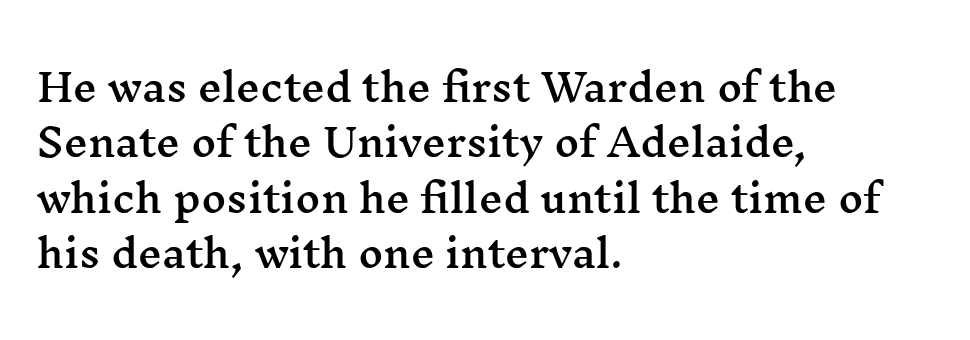
Quick note: interline space is typical. The characters display serif detailing at their extremities. Any mark beneath the type? The region is blank. Do the characters align in a grid? No, the font is proportional.
